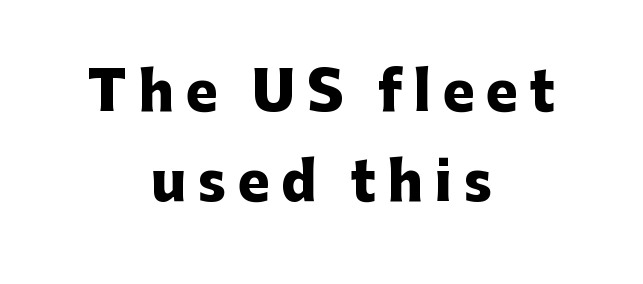
The letters stand upright; this is a roman face. One-word summary of the alignment: center. What kind of face is this? One without serifs — a sans. The font is running at its bold setting. Check the space under the baseline: it is left empty.
